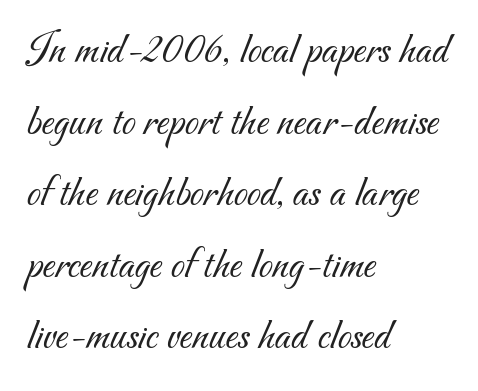
Q: Is the text bold? A: No.
Q: Is the typeface a serif or a sans-serif typeface? A: Sans-serif.
Q: Is the text underlined? A: No.
Q: How is the paragraph aligned? A: Left-aligned.
Q: Is the spacing between letters normal or unusually wide? A: Normal.
Q: Is the spacing between lines tight, normal or loose? A: Normal.
Q: Width (condensed, normal, or wide)? A: Normal.
Q: Stroke contrast? A: Medium.
Q: x-height? A: Small.
Q: Monospaced? A: No.
